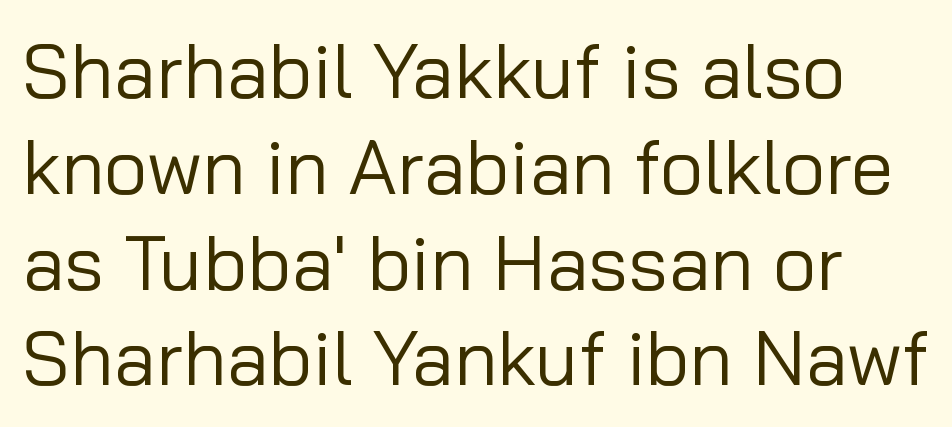
Q: Is the text bold? A: No.
Q: Is the text italic (slanted)? A: No, it is upright.
Q: Is the typeface a serif or a sans-serif typeface? A: Sans-serif.
Q: Is the text underlined? A: No.
Q: Is the spacing between letters normal or unusually wide? A: Normal.
Q: Is the spacing between lines tight, normal or loose? A: Normal.
Q: Width (condensed, normal, or wide)? A: Normal.
Q: Stroke contrast? A: Low.
Q: x-height? A: Medium.
Q: Monospaced? A: No.
